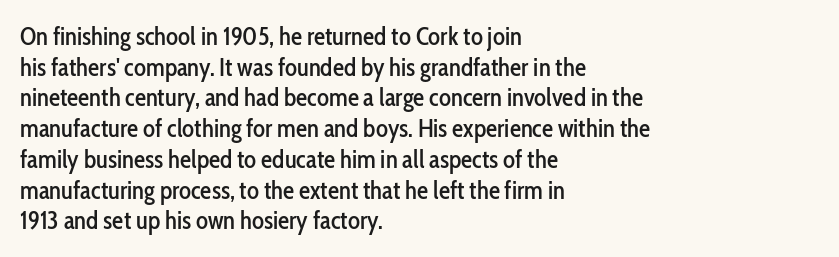
Which margin do the lines hug? The left one — the right edge is uneven. Bare-footed words on every line. Here the glyphs are tracked normally, forming tight word shapes. Does the lettering tilt? It doesn't — this is upright.
